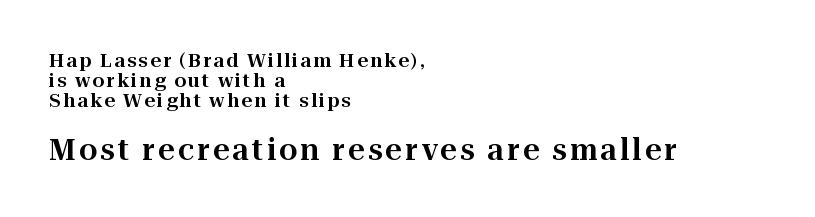
Q: Is the text italic (slanted)? A: No, it is upright.
Q: Is the typeface a serif or a sans-serif typeface? A: Serif.
Q: Is the text underlined? A: No.
Q: How is the paragraph aligned? A: Left-aligned.
Q: Is the spacing between lines tight, normal or loose? A: Tight.
Q: Which block of text is set in a larger size, the first (top) or the second (bottom)? A: The second (bottom) one.
Q: Width (condensed, normal, or wide)? A: Normal.
Q: Stroke contrast? A: High.
Q: x-height? A: Medium.
Q: Monospaced? A: No.
